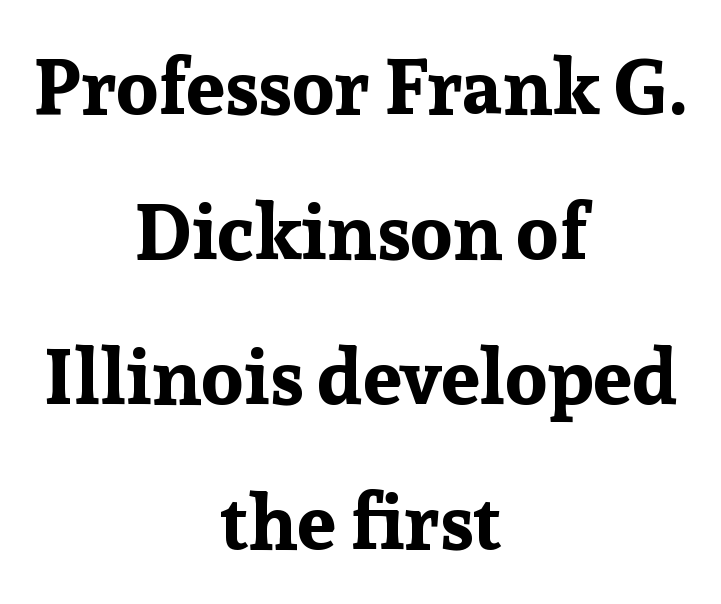
The image shows 78 px bold serif type, upright; set centered, line spacing 1.86x, normal letter spacing, not underlined; low stroke contrast and a medium x-height.
